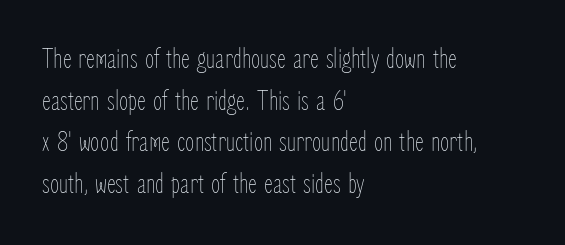
Q: Is the text bold? A: No.
Q: Is the text italic (slanted)? A: No, it is upright.
Q: Is the text underlined? A: No.
Q: How is the paragraph aligned? A: Left-aligned.
Q: Is the spacing between letters normal or unusually wide? A: Normal.
Q: Is the spacing between lines tight, normal or loose? A: Normal.
Q: Width (condensed, normal, or wide)? A: Condensed.
Q: Stroke contrast? A: Low.
Q: x-height? A: Medium.
Q: Monospaced? A: No.
